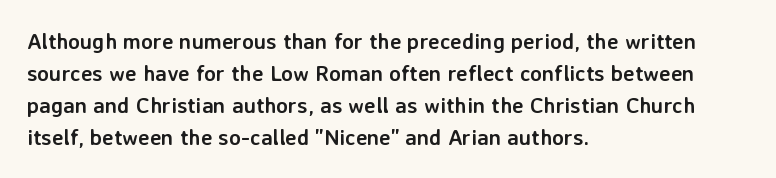
{"italic": "no", "bold": "yes", "underline": "no", "align": "left", "line_spacing": "normal", "line_spacing_ratio": 1.45, "letter_spacing": "normal", "letter_spacing_em": 0.0, "glyph_px": 22}
